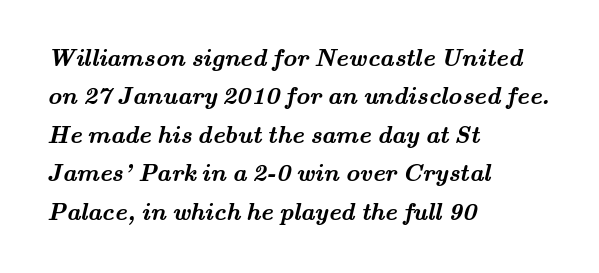
Honestly, there is no underline to notice here at all. The face used here has the dense, thick strokes of a bold. Default kerning and tracking; the words read as compact shapes. Does the copy run flush right? No — it runs flush left. What's the leading like? Ordinary, nothing unusual.
